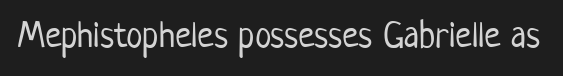
Nobody touched the tracking dial on this one. Tall strokes in this sample are plumb rather than angled. Each letter's strokes conclude bluntly, with no projecting serifs. Varying glyph widths throughout — classic text-font behaviour.
